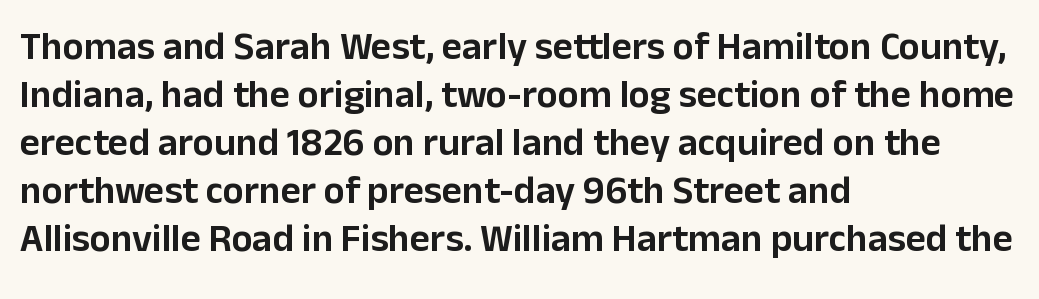
Q: Is the text italic (slanted)? A: No, it is upright.
Q: Is the typeface a serif or a sans-serif typeface? A: Sans-serif.
Q: Is the text underlined? A: No.
Q: How is the paragraph aligned? A: Left-aligned.
Q: Is the spacing between letters normal or unusually wide? A: Normal.
Q: Width (condensed, normal, or wide)? A: Normal.
Q: Stroke contrast? A: Low.
Q: x-height? A: Medium.
Q: Monospaced? A: No.
